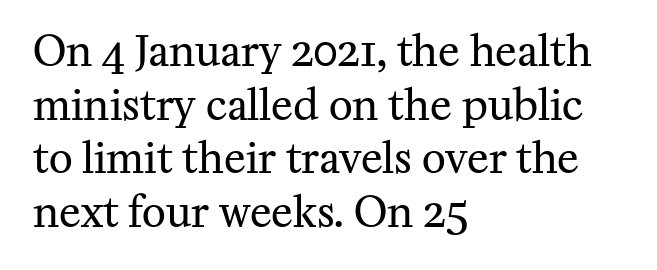
Q: Is the text bold? A: No.
Q: Is the text italic (slanted)? A: No, it is upright.
Q: Is the typeface a serif or a sans-serif typeface? A: Serif.
Q: Is the text underlined? A: No.
Q: How is the paragraph aligned? A: Left-aligned.
Q: Is the spacing between letters normal or unusually wide? A: Normal.
Q: Is the spacing between lines tight, normal or loose? A: Normal.
Q: Width (condensed, normal, or wide)? A: Normal.
Q: Stroke contrast? A: Medium.
Q: x-height? A: Medium.
Q: Monospaced? A: No.
